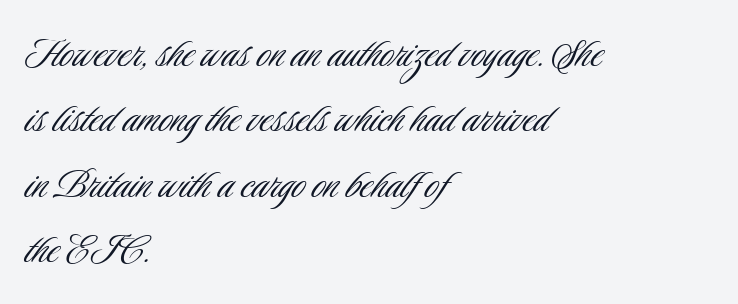
The image shows 48 px light, condensed sans-serif type; set left-aligned, normal line spacing (1.36x), normal letter spacing, not underlined; low stroke contrast and a small x-height.
